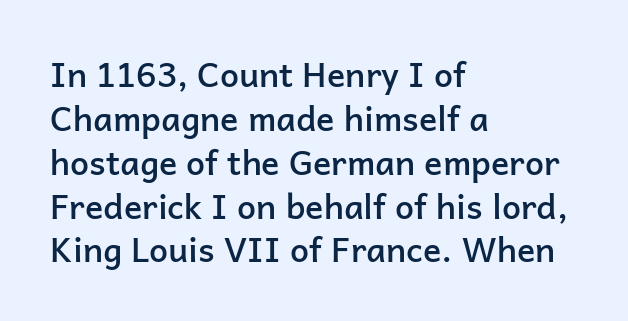
Q: Is the text bold? A: Semi-bold.
Q: Is the text italic (slanted)? A: No, it is upright.
Q: Is the typeface a serif or a sans-serif typeface? A: Sans-serif.
Q: Is the text underlined? A: No.
Q: How is the paragraph aligned? A: Left-aligned.
Q: Is the spacing between letters normal or unusually wide? A: Normal.
Q: Is the spacing between lines tight, normal or loose? A: Normal.
Q: Width (condensed, normal, or wide)? A: Normal.
Q: Stroke contrast? A: Low.
Q: x-height? A: Medium.
Q: Monospaced? A: No.
